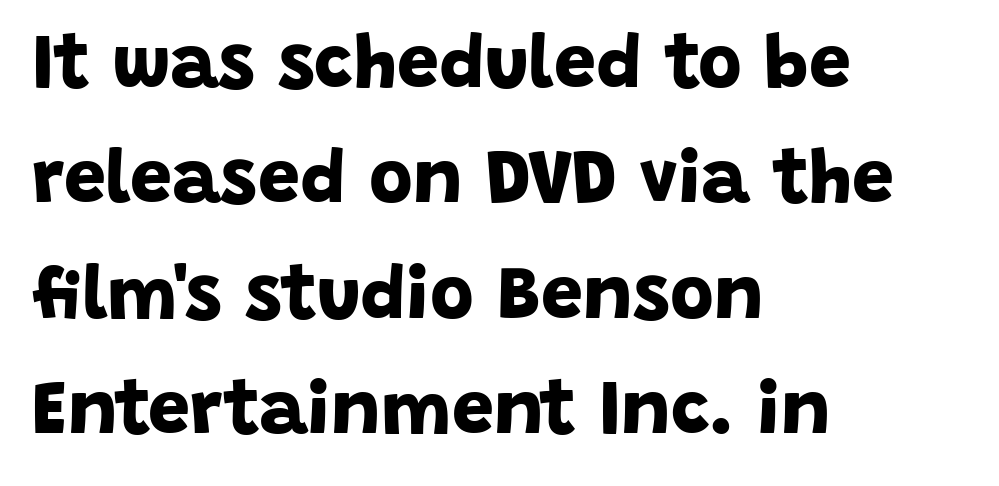
Q: Is the text bold? A: Yes.
Q: Is the typeface a serif or a sans-serif typeface? A: Sans-serif.
Q: Is the text underlined? A: No.
Q: How is the paragraph aligned? A: Left-aligned.
Q: Is the spacing between letters normal or unusually wide? A: Normal.
Q: Is the spacing between lines tight, normal or loose? A: Normal.
Q: Width (condensed, normal, or wide)? A: Normal.
Q: Stroke contrast? A: Low.
Q: x-height? A: Large.
Q: Monospaced? A: No.
